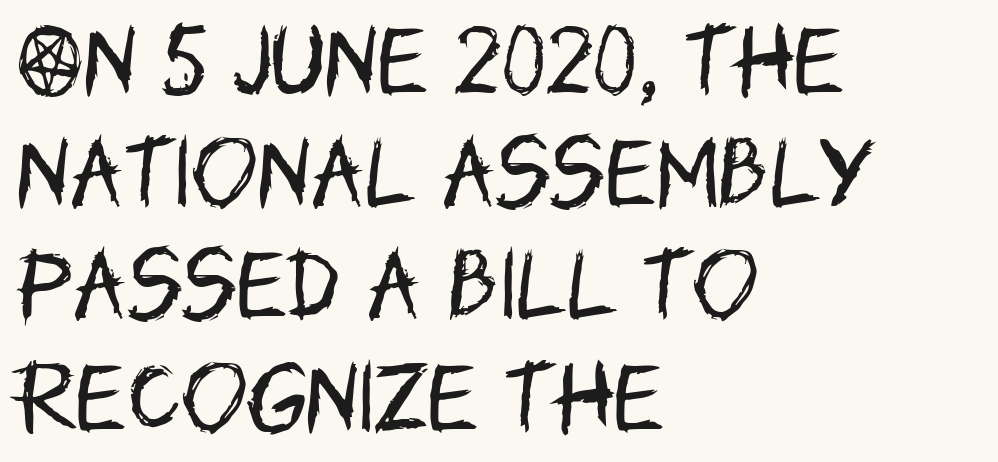
The baseline area is clear. Short note: letters normally spaced. What's the leading like? Ordinary, nothing unusual. The type sits square on the baseline with zero lean. You could not count columns in this text — the font is proportionally spaced.
